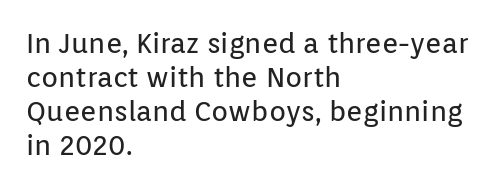
Q: Is the text bold? A: No.
Q: Is the text italic (slanted)? A: No, it is upright.
Q: Is the typeface a serif or a sans-serif typeface? A: Sans-serif.
Q: Is the text underlined? A: No.
Q: How is the paragraph aligned? A: Left-aligned.
Q: Is the spacing between letters normal or unusually wide? A: Normal.
Q: Width (condensed, normal, or wide)? A: Normal.
Q: Stroke contrast? A: Low.
Q: x-height? A: Medium.
Q: Monospaced? A: No.
